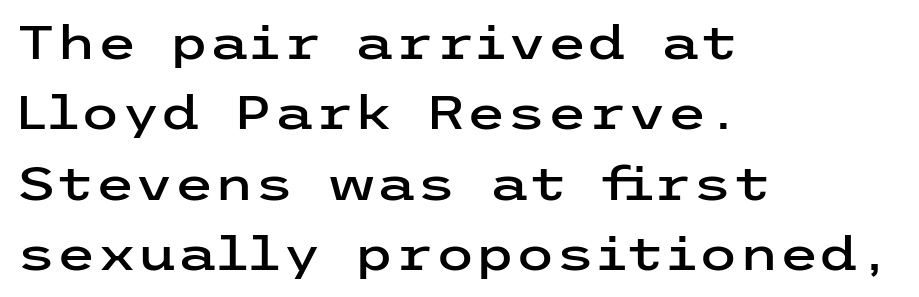
{"serif": "no", "italic": "no", "width": "wide", "stroke_contrast": "low", "x_height": "medium", "underline": "no", "align": "left", "line_spacing": "normal", "line_spacing_ratio": 1.53, "letter_spacing": "normal", "letter_spacing_em": 0.0, "glyph_px": 46}
